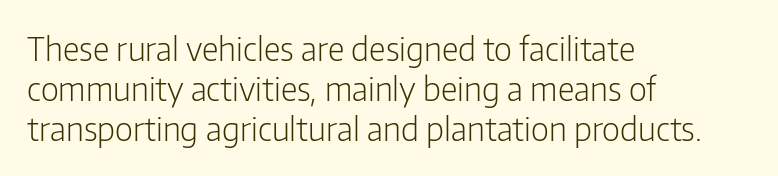
Grotesque or geometric, the face here clearly has no serifs. One-word summary of the alignment: left. The letters stand straight up with perfectly vertical stems. A typesetter would call this proportional, since set widths differ per character. The passage shown is not underscored anywhere.
